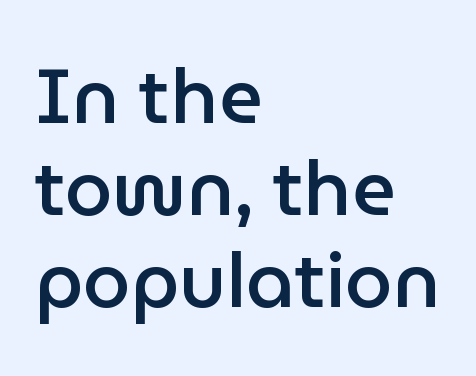
{"serif": "no", "italic": "no", "bold": "semi", "weight": "semibold", "width": "normal", "stroke_contrast": "low", "x_height": "medium", "monospaced": "no", "underline": "no", "align": "left", "line_spacing_ratio": 1.21, "letter_spacing": "normal", "letter_spacing_em": 0.0, "glyph_px": 76}
